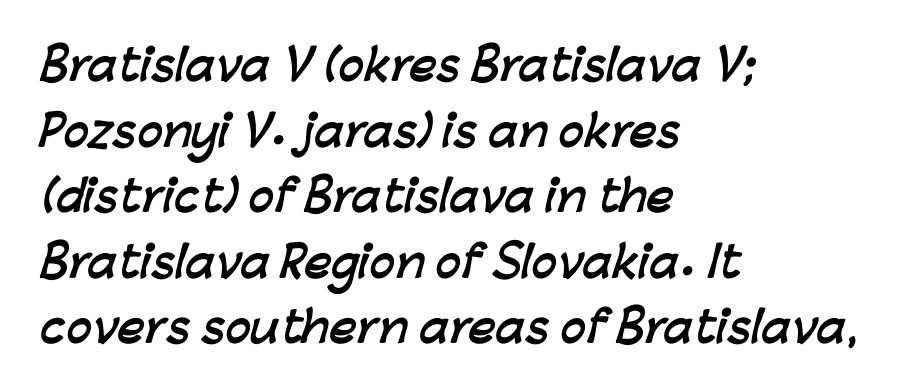
Q: Is the text bold? A: Yes.
Q: Is the typeface a serif or a sans-serif typeface? A: Sans-serif.
Q: Is the text underlined? A: No.
Q: How is the paragraph aligned? A: Left-aligned.
Q: Is the spacing between letters normal or unusually wide? A: Normal.
Q: Is the spacing between lines tight, normal or loose? A: Normal.
Q: Width (condensed, normal, or wide)? A: Normal.
Q: Stroke contrast? A: Low.
Q: x-height? A: Medium.
Q: Monospaced? A: No.
